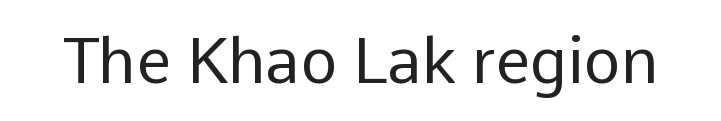
The image shows 63 px regular-weight sans-serif type, upright; set normal letter spacing, not underlined; low stroke contrast and a medium x-height.
